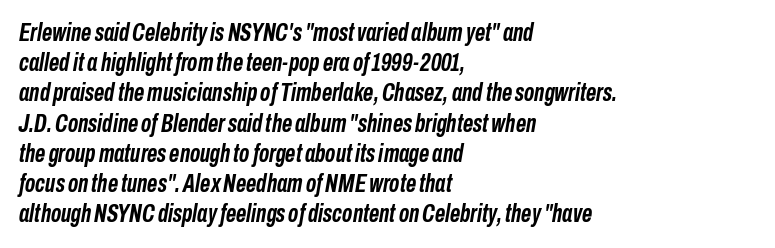
Q: Is the text bold? A: Yes.
Q: Is the text italic (slanted)? A: Yes, it leans right by about 10 degrees.
Q: Is the text underlined? A: No.
Q: How is the paragraph aligned? A: Left-aligned.
Q: Is the spacing between letters normal or unusually wide? A: Normal.
